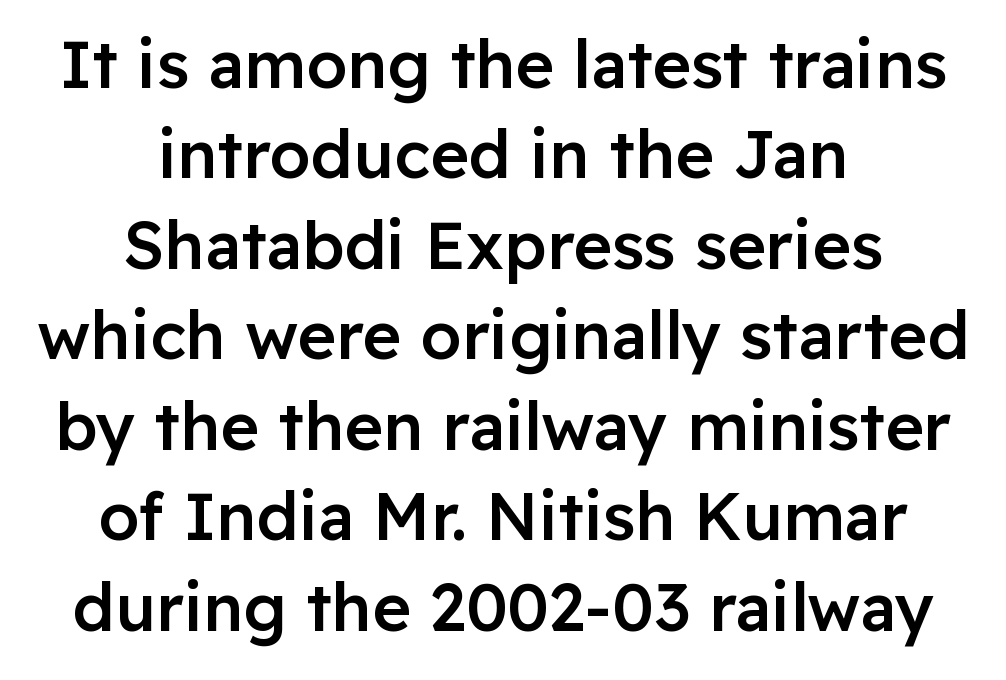
If you drew a line through each stem, it would be perfectly vertical. The string is rendered with underlining switched off. The lines sit at an ordinary, default distance from one another. Nope, no serifs anywhere on these letters. A typesetter would call this proportional, since set widths differ per character.
